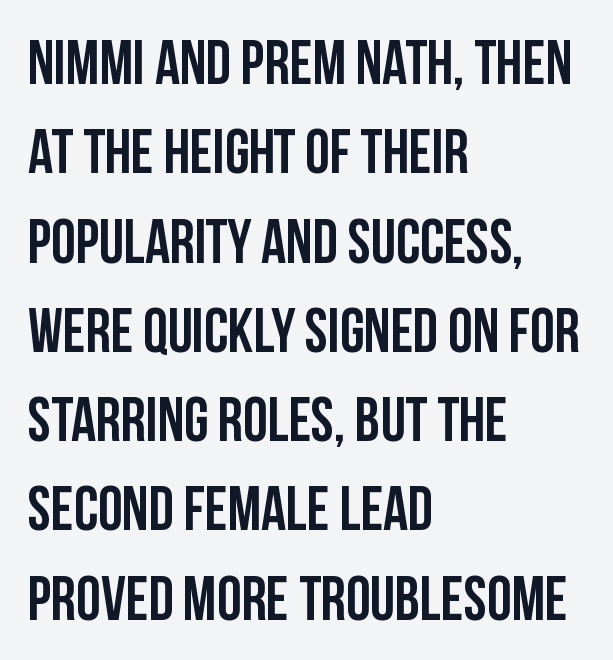
The image shows 62 px semibold, condensed sans-serif type, upright; set left-aligned, normal line spacing (1.44x), normal letter spacing, not underlined; low stroke contrast and a large x-height.
